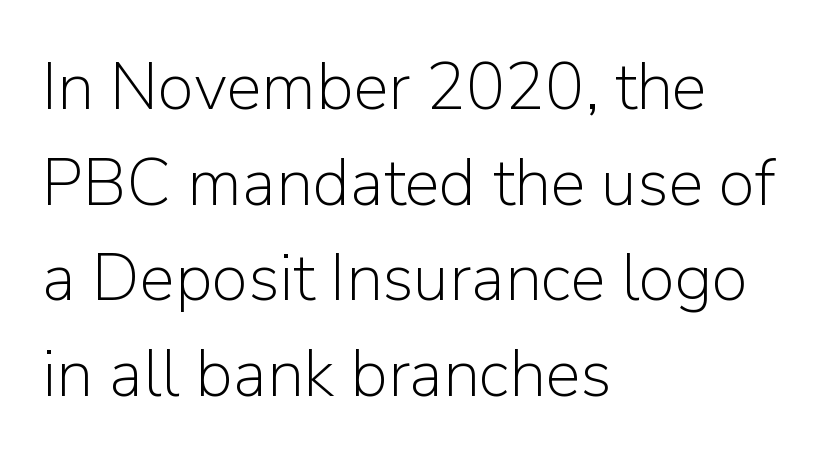
Is there much room between lines? A standard amount, neither cramped nor airy. No italicization has been applied; the sample stays upright. Note the varied advance widths — an 'i' is clearly narrower than an 'm'. Weight class: somewhere from thin through regular. The passage shown is not underscored anywhere. Letterform terminals end flat and unadorned throughout the passage.
